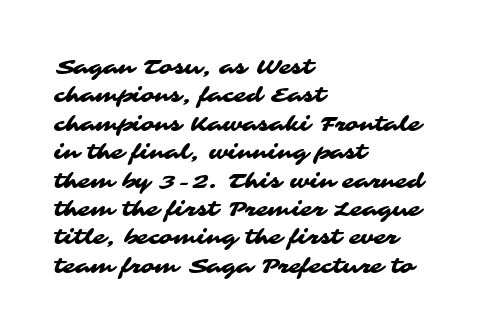
{"underline": "no", "align": "left", "line_spacing": "normal", "line_spacing_ratio": 1.42, "letter_spacing": "normal", "letter_spacing_em": 0.0, "glyph_px": 20}
